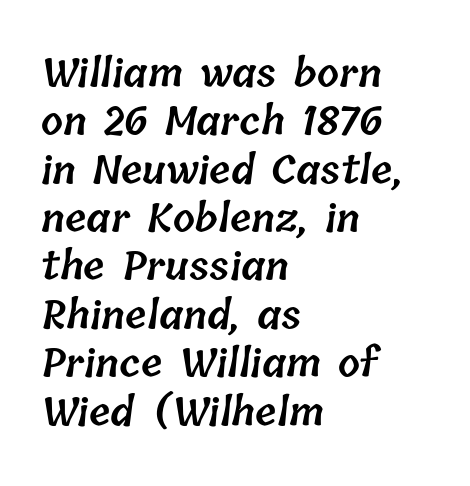
Alignment: flush left. Characters follow at the spacing the type designer built in. The face used here is a semibold: visibly heavier than regular, lighter than bold. A typesetter would call this proportional, since set widths differ per character. Words float on clear page, feet unadorned.
